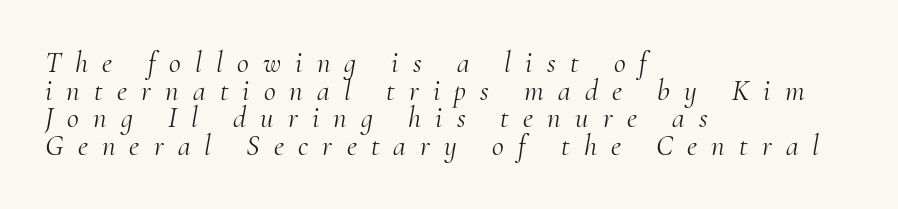
{"serif": "yes", "italic": "yes", "lean": "right", "slant_degrees": 10, "bold": "no", "weight": "light", "width": "normal", "stroke_contrast": "medium", "x_height": "small", "monospaced": "no", "underline": "no", "align": "left", "line_spacing": "tight", "line_spacing_ratio": 0.95, "letter_spacing": "wide", "letter_spacing_em": 0.49, "glyph_px": 29}
